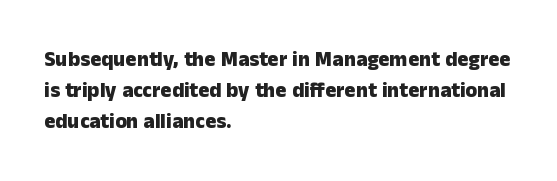
Posture: vertical. A classic flush-left, rag-right setting is used for this passage. Horizontal bands of white between lines are of average thickness. Each word holds together tightly as a unit, with standard inter-letter gaps. The font is running at its bold setting.
